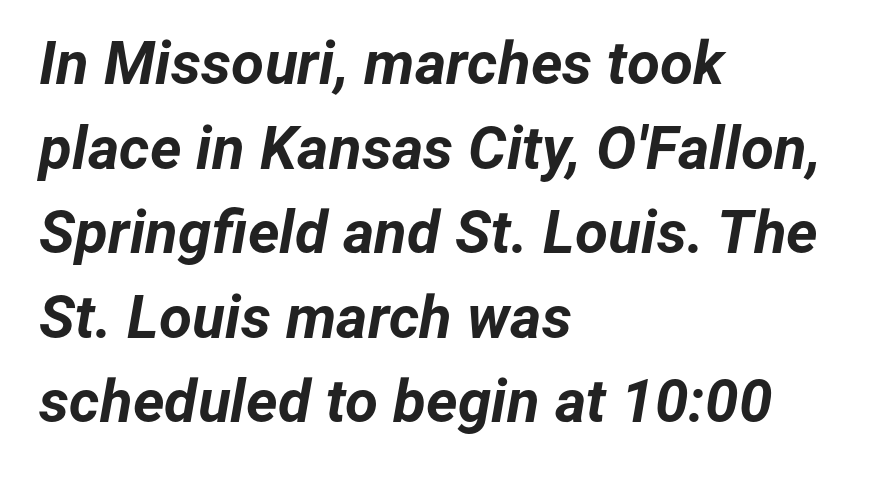
{"italic": "yes", "lean": "right", "slant_degrees": 12, "bold": "yes", "weight": "bold", "width": "normal", "stroke_contrast": "low", "x_height": "medium", "monospaced": "no", "underline": "no", "align": "left", "line_spacing": "normal", "line_spacing_ratio": 1.41, "letter_spacing": "normal", "letter_spacing_em": 0.0, "glyph_px": 60}
